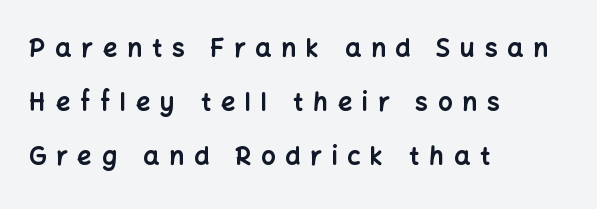
{"italic": "no", "bold": "yes", "underline": "no", "align": "left", "line_spacing": "loose", "line_spacing_ratio": 2.17, "letter_spacing": "wide", "letter_spacing_em": 0.4, "glyph_px": 25}
